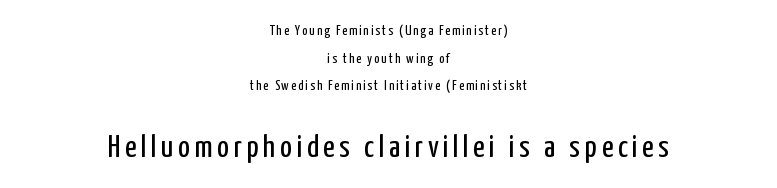
Q: Is the text bold? A: No.
Q: Is the text italic (slanted)? A: No, it is upright.
Q: Is the typeface a serif or a sans-serif typeface? A: Sans-serif.
Q: Is the text underlined? A: No.
Q: How is the paragraph aligned? A: Centered.
Q: Is the spacing between lines tight, normal or loose? A: Loose.
Q: Which block of text is set in a larger size, the first (top) or the second (bottom)? A: The second (bottom) one.
Q: Width (condensed, normal, or wide)? A: Condensed.
Q: Stroke contrast? A: Low.
Q: x-height? A: Medium.
Q: Monospaced? A: No.
